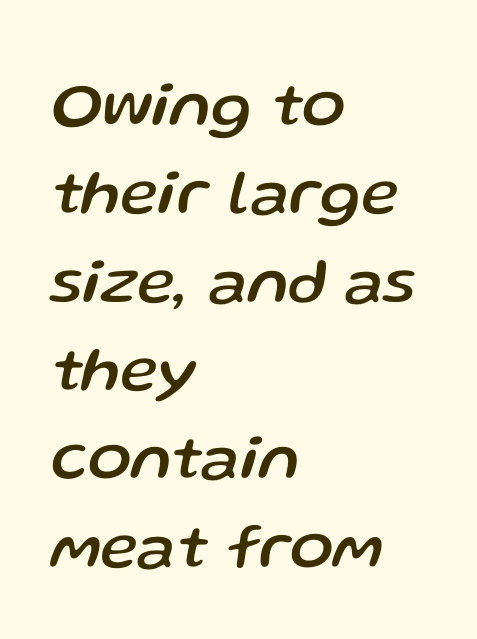
The image shows 64 px text type, italic (leaning right); set left-aligned, normal line spacing (1.38x), normal letter spacing, not underlined; low stroke contrast and a medium x-height.
